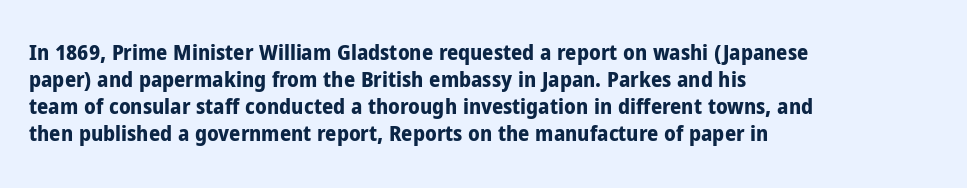
The image shows 22 px bold type, upright; set left-aligned, line spacing 1.23x, normal letter spacing, not underlined.
